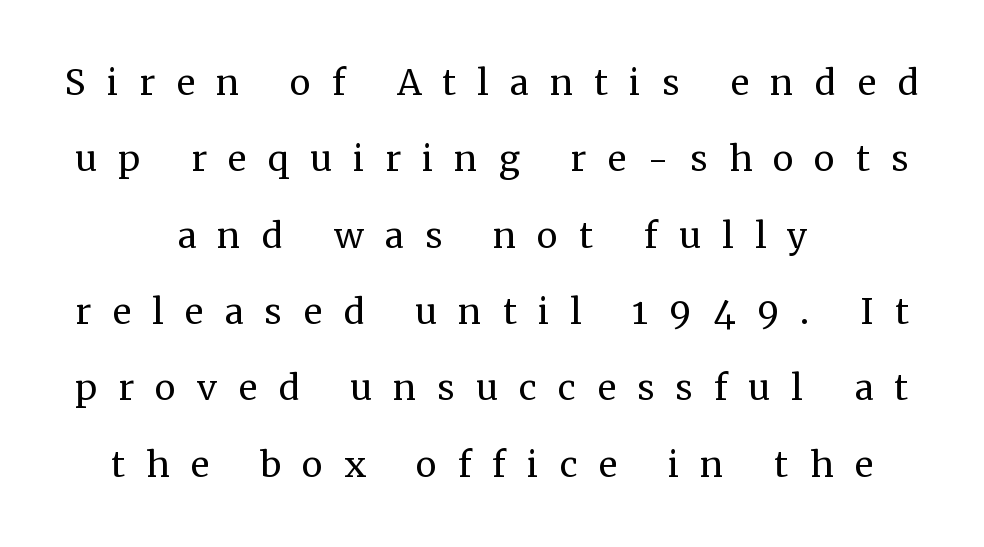
Check under the words: just untouched page. Rows of type keep a routine distance in the vertical direction. In terms of posture, this sample is upright. The passage is arranged like a title page — every line centered. The weight tops out at a normal text grade. Classification — serif.
